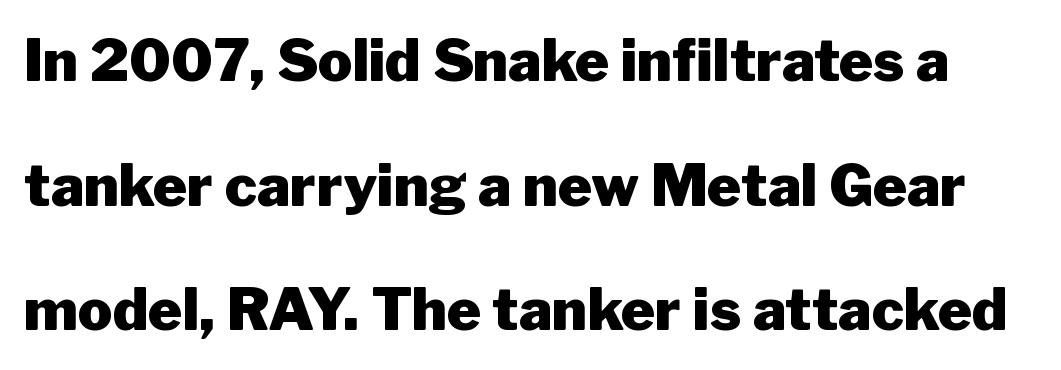
The image shows 58 px heavy sans-serif type, upright; set loose line spacing (2.15x), normal letter spacing, not underlined; low stroke contrast and a medium x-height.
